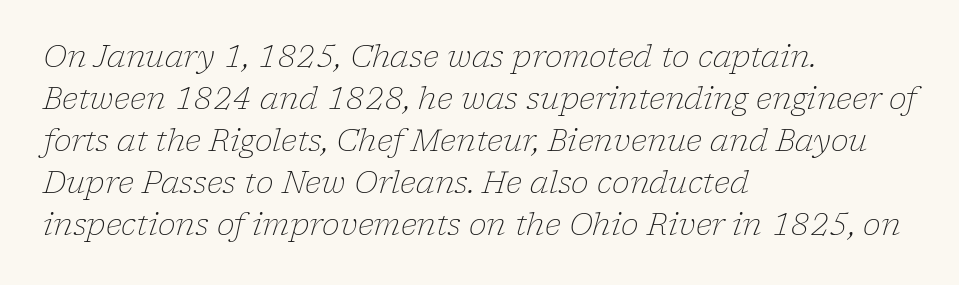
The image shows 30 px light serif type, italic (leaning right); set left-aligned, normal line spacing (1.4x), normal letter spacing, not underlined; low stroke contrast and a medium x-height.
